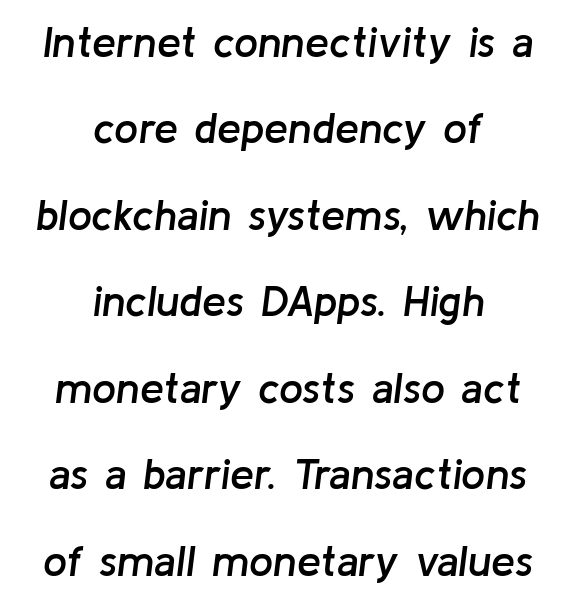
The image shows 43 px semibold type, italic (leaning right); set centered, loose line spacing (2.01x), normal letter spacing, not underlined; low stroke contrast and a medium x-height.
